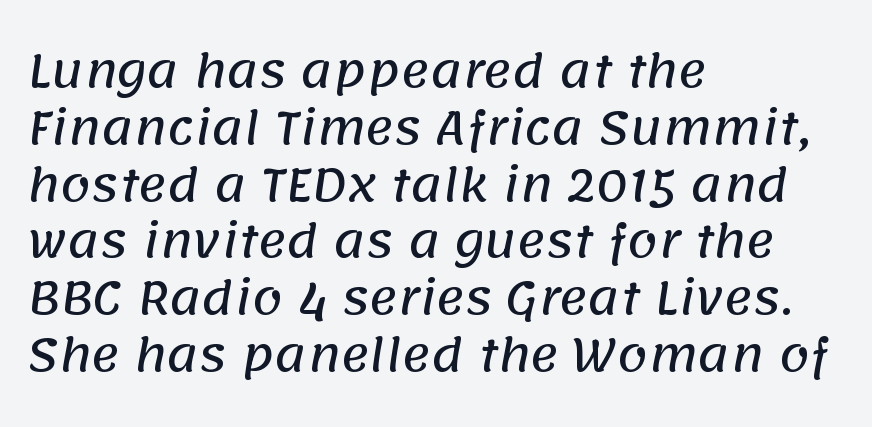
The image shows 44 px sans-serif type; set left-aligned, normal line spacing (1.29x), normal letter spacing, not underlined; low stroke contrast and a large x-height.
